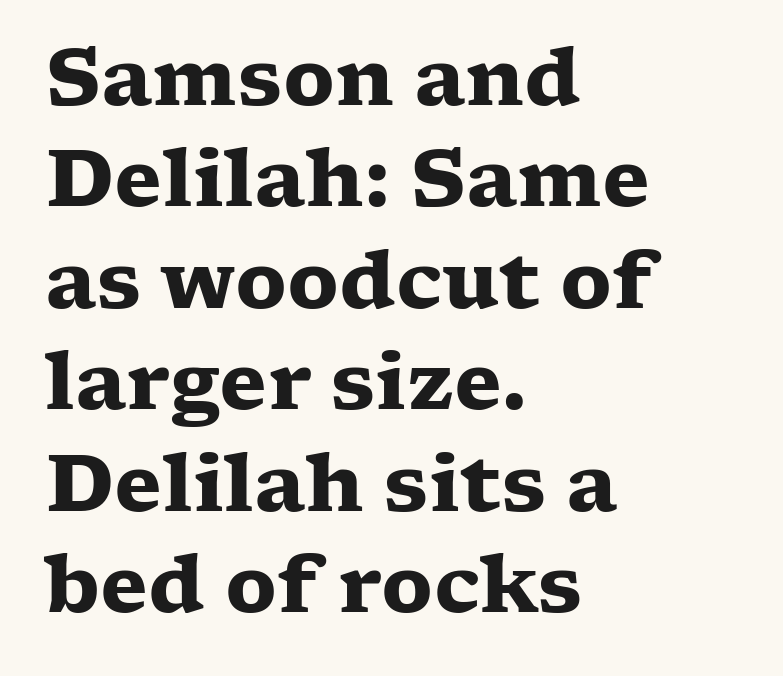
{"serif": "yes", "italic": "no", "bold": "yes", "weight": "heavy", "width": "wide", "stroke_contrast": "low", "x_height": "medium", "monospaced": "no", "underline": "no", "align": "left", "line_spacing": "normal", "line_spacing_ratio": 1.3, "letter_spacing": "normal", "letter_spacing_em": 0.0, "glyph_px": 78}
